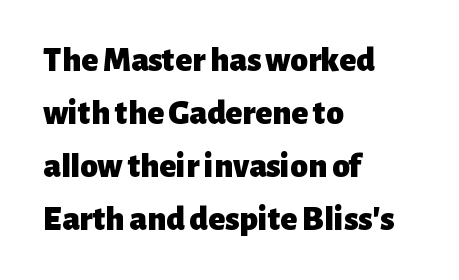
The image shows 35 px heavy sans-serif type, upright; set left-aligned, normal line spacing (1.51x), normal letter spacing, not underlined; low stroke contrast and a medium x-height.
